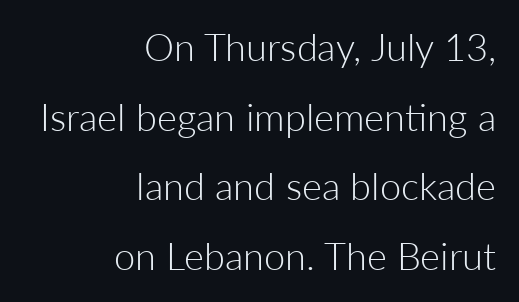
The passage shown is not underscored anywhere. Tracking here is standard; glyphs follow each other at the usual distance. This sample uses a sans-serif face. The typesetter chose a ragged-left arrangement here. The face used here is proportionally spaced, like ordinary book or web type.
